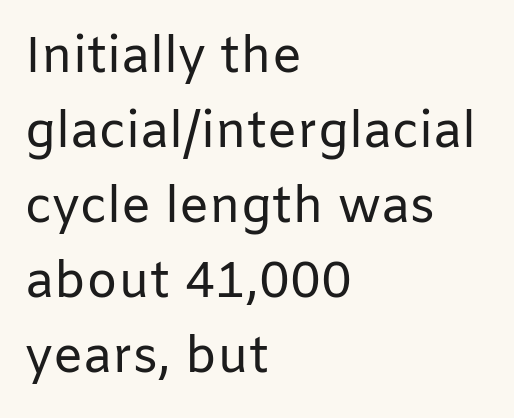
The image shows 50 px regular-weight sans-serif type, upright; set left-aligned, normal line spacing (1.5x), normal letter spacing, not underlined; low stroke contrast and a medium x-height.
